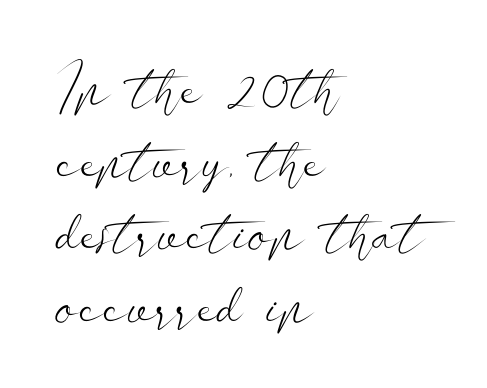
Q: Is the text bold? A: No.
Q: Is the text italic (slanted)? A: Yes.
Q: Is the typeface a serif or a sans-serif typeface? A: Sans-serif.
Q: Is the text underlined? A: No.
Q: How is the paragraph aligned? A: Left-aligned.
Q: Is the spacing between letters normal or unusually wide? A: Normal.
Q: Width (condensed, normal, or wide)? A: Wide.
Q: Stroke contrast? A: Low.
Q: x-height? A: Small.
Q: Monospaced? A: No.
